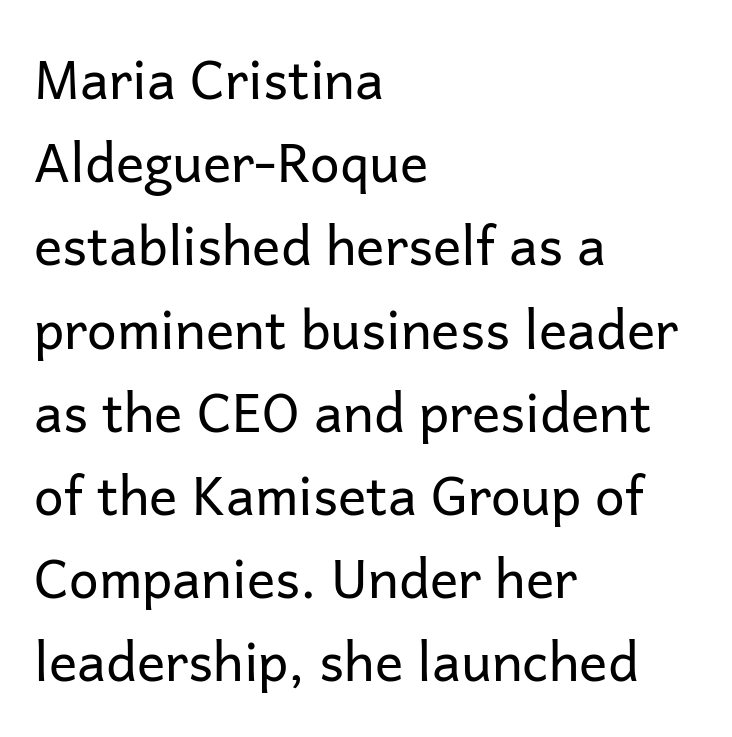
The image shows 53 px regular-weight sans-serif type, upright; set left-aligned, normal line spacing (1.57x), normal letter spacing, not underlined; low stroke contrast and a medium x-height.
